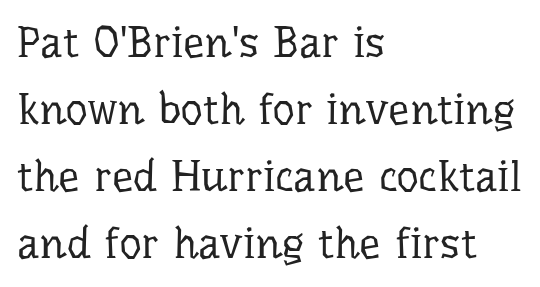
{"serif": "yes", "italic": "no", "bold": "no", "weight": "regular", "width": "normal", "stroke_contrast": "low", "x_height": "medium", "monospaced": "no", "underline": "no", "align": "left", "line_spacing": "normal", "line_spacing_ratio": 1.56, "letter_spacing": "normal", "letter_spacing_em": 0.0, "glyph_px": 43}
